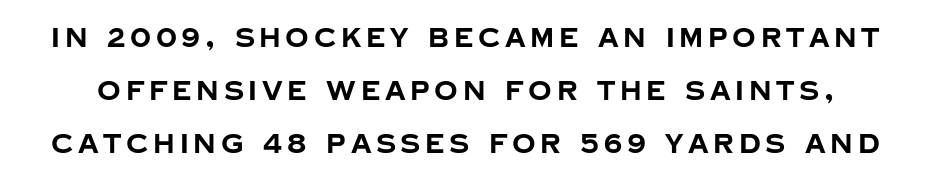
{"italic": "no", "bold": "yes", "underline": "no", "line_spacing": "loose", "line_spacing_ratio": 2.04, "glyph_px": 26}
